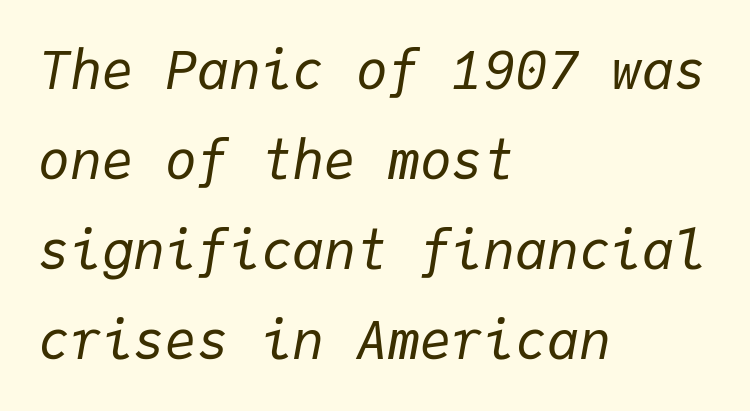
Caption: face not bold, strokes unweighted. Does the leading feel generous? No, just average. Anything drawn beneath the words? Only blank space. Do the characters align in a grid? Yes, the font is monospaced. The horizontal fit of the characters is conventional and even. Line starts are locked; line ends wander.
